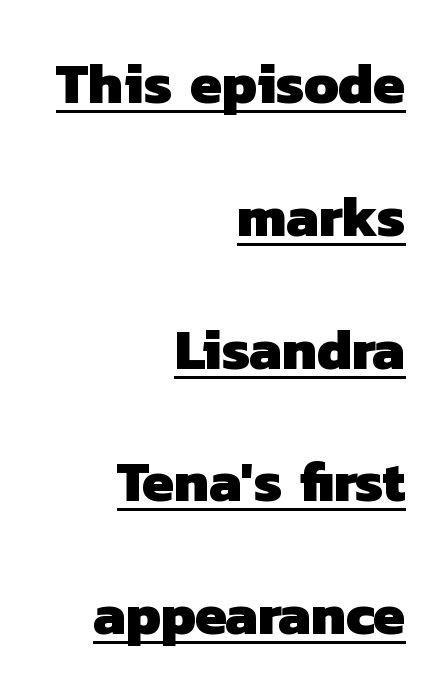
No extra tracking has been applied to these lines. The setting favours the right margin, as signatures and pull-quotes sometimes do. A dark, heavy texture on the line: the type is bold. This sample has the flowing, uneven cadence of proportional lettering. You can see a thin bar hugging the bottom of the glyphs.
